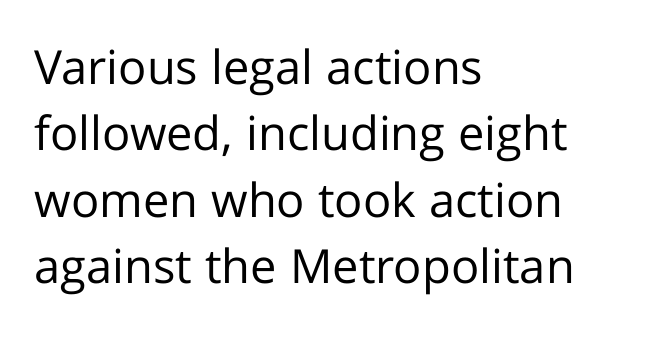
Q: Is the text bold? A: No.
Q: Is the text italic (slanted)? A: No, it is upright.
Q: Is the typeface a serif or a sans-serif typeface? A: Sans-serif.
Q: Is the text underlined? A: No.
Q: How is the paragraph aligned? A: Left-aligned.
Q: Is the spacing between letters normal or unusually wide? A: Normal.
Q: Is the spacing between lines tight, normal or loose? A: Normal.
Q: Width (condensed, normal, or wide)? A: Normal.
Q: Stroke contrast? A: Low.
Q: x-height? A: Medium.
Q: Monospaced? A: No.
